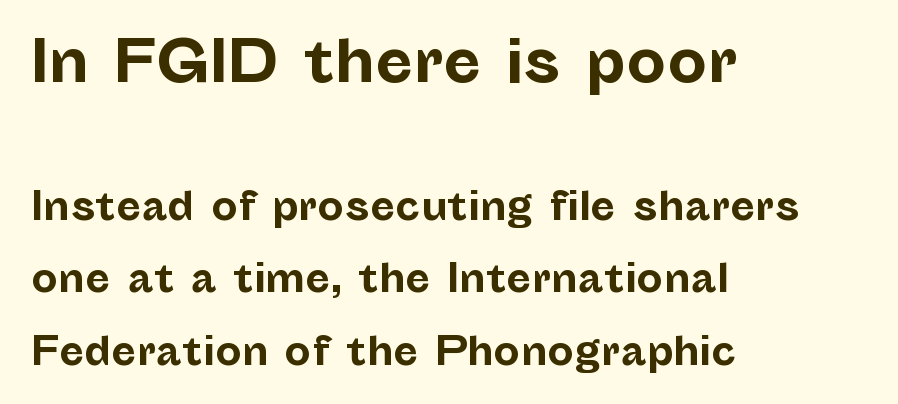
The image shows 56 px bold sans-serif type, upright; set left-aligned, loose line spacing (1.96x), normal letter spacing, not underlined; the first (top) block is 1.51x larger; low stroke contrast and a medium x-height.
